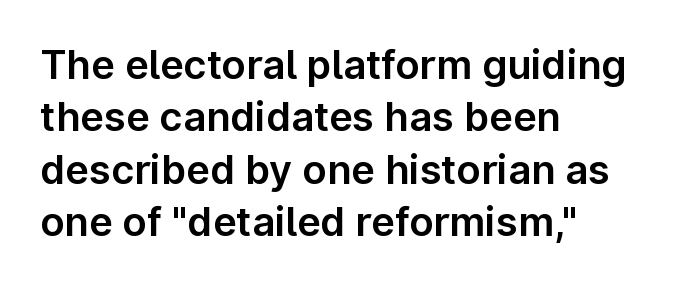
{"serif": "no", "italic": "no", "width": "normal", "stroke_contrast": "low", "x_height": "medium", "monospaced": "no", "underline": "no", "align": "left", "line_spacing": "normal", "line_spacing_ratio": 1.31, "letter_spacing": "normal", "letter_spacing_em": 0.0, "glyph_px": 40}
